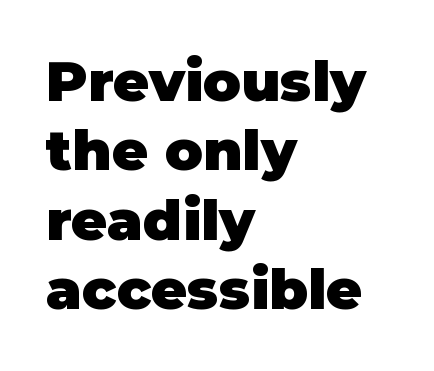
{"serif": "no", "italic": "no", "bold": "yes", "weight": "heavy", "width": "normal", "stroke_contrast": "low", "x_height": "large", "monospaced": "no", "underline": "no", "align": "left", "line_spacing_ratio": 1.24, "letter_spacing": "normal", "letter_spacing_em": 0.0, "glyph_px": 56}
